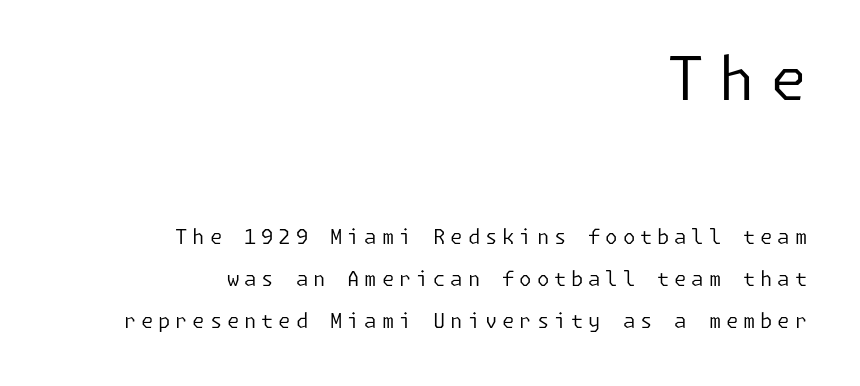
The image shows 60 px regular-weight sans-serif type, upright; set right-aligned, loose line spacing (2.11x), unusually wide letter spacing (+0.24 em), not underlined; the first (top) block is 3.0x larger; low stroke contrast and a medium x-height.
